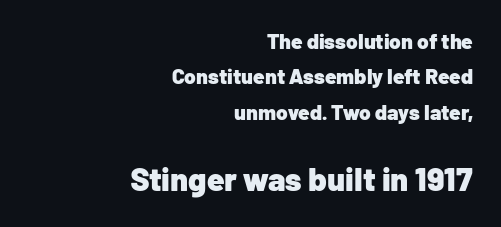
The image shows 32 px heavy sans-serif type, upright; set right-aligned, normal line spacing (1.68x), normal letter spacing, not underlined; the second (bottom) block is 1.52x larger; low stroke contrast and a medium x-height.
